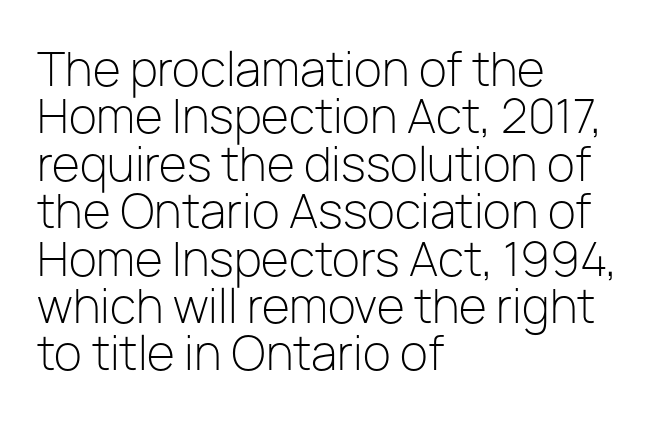
Q: Is the text bold? A: No.
Q: Is the text italic (slanted)? A: No, it is upright.
Q: Is the typeface a serif or a sans-serif typeface? A: Sans-serif.
Q: Is the text underlined? A: No.
Q: How is the paragraph aligned? A: Left-aligned.
Q: Is the spacing between letters normal or unusually wide? A: Normal.
Q: Is the spacing between lines tight, normal or loose? A: Tight.
Q: Width (condensed, normal, or wide)? A: Normal.
Q: Stroke contrast? A: Low.
Q: x-height? A: Medium.
Q: Monospaced? A: No.
